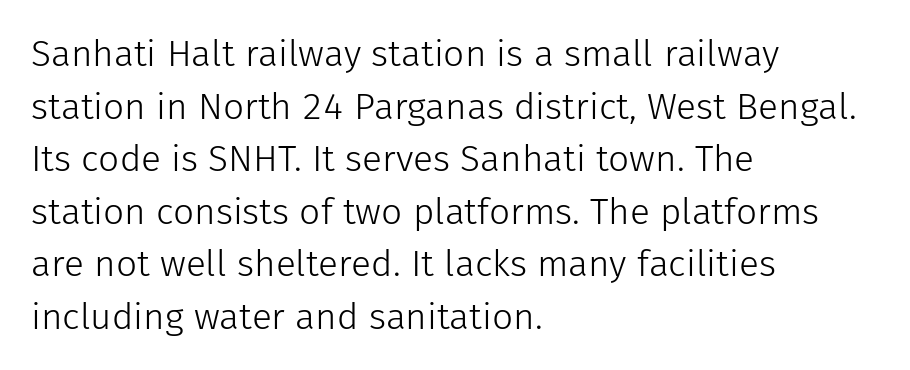
Q: Is the text bold? A: No.
Q: Is the text italic (slanted)? A: No, it is upright.
Q: Is the typeface a serif or a sans-serif typeface? A: Sans-serif.
Q: Is the text underlined? A: No.
Q: How is the paragraph aligned? A: Left-aligned.
Q: Is the spacing between letters normal or unusually wide? A: Normal.
Q: Is the spacing between lines tight, normal or loose? A: Normal.
Q: Width (condensed, normal, or wide)? A: Normal.
Q: Stroke contrast? A: Low.
Q: x-height? A: Medium.
Q: Monospaced? A: No.
